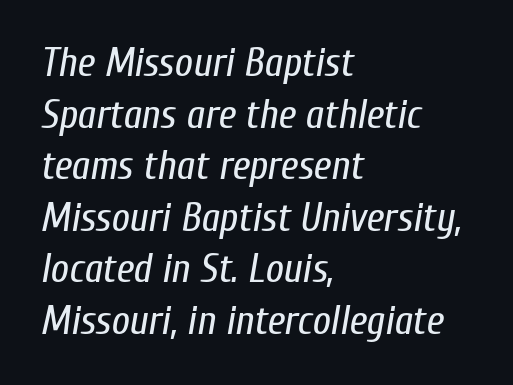
The image shows 40 px regular-weight, condensed type, italic (leaning right); set left-aligned, normal line spacing (1.29x), normal letter spacing, not underlined; low stroke contrast and a medium x-height.
